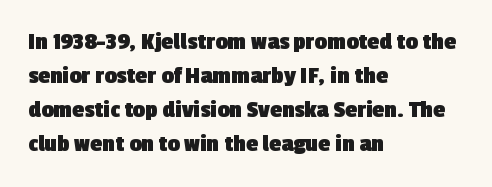
Q: Is the text bold? A: Yes.
Q: Is the text underlined? A: No.
Q: How is the paragraph aligned? A: Left-aligned.
Q: Is the spacing between letters normal or unusually wide? A: Normal.
Q: Is the spacing between lines tight, normal or loose? A: Normal.
